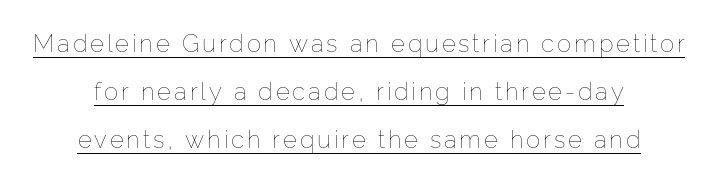
{"italic": "no", "bold": "no", "underline": "yes", "align": "center", "line_spacing": "loose", "line_spacing_ratio": 2.0, "glyph_px": 24}
